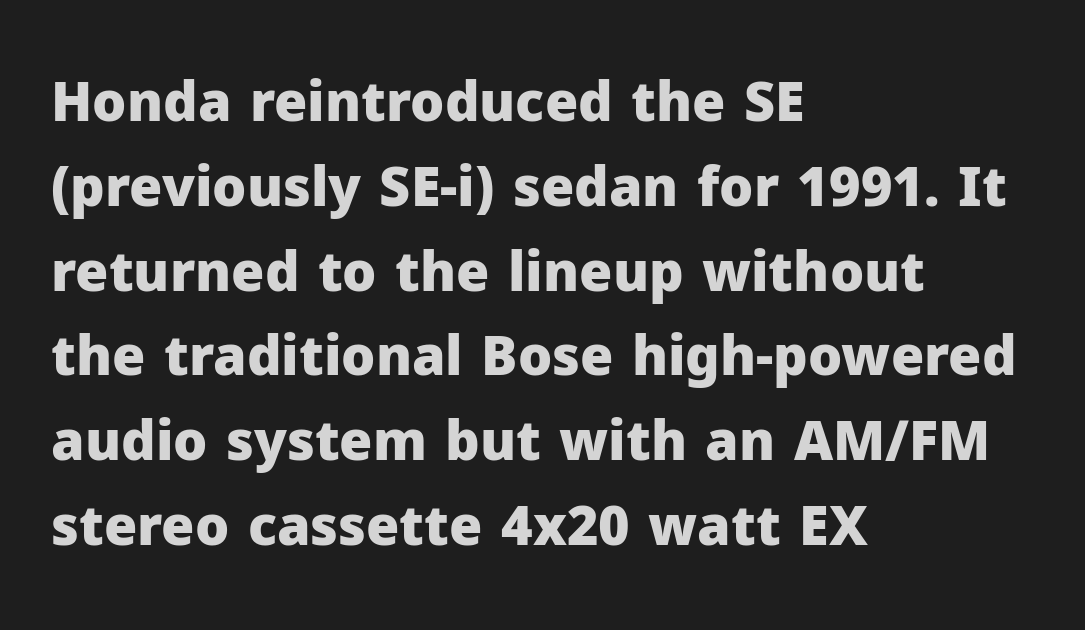
{"serif": "no", "italic": "no", "bold": "yes", "weight": "heavy", "width": "normal", "stroke_contrast": "low", "x_height": "medium", "monospaced": "no", "underline": "no", "align": "left", "line_spacing": "normal", "line_spacing_ratio": 1.57, "letter_spacing": "normal", "letter_spacing_em": 0.0, "glyph_px": 54}
